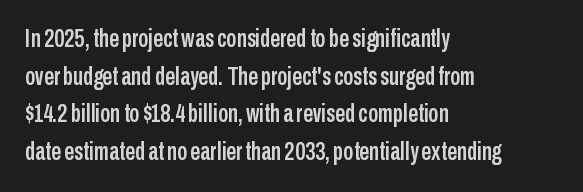
Q: Is the text italic (slanted)? A: No, it is upright.
Q: Is the text underlined? A: No.
Q: How is the paragraph aligned? A: Left-aligned.
Q: Is the spacing between letters normal or unusually wide? A: Normal.
Q: Is the spacing between lines tight, normal or loose? A: Normal.
